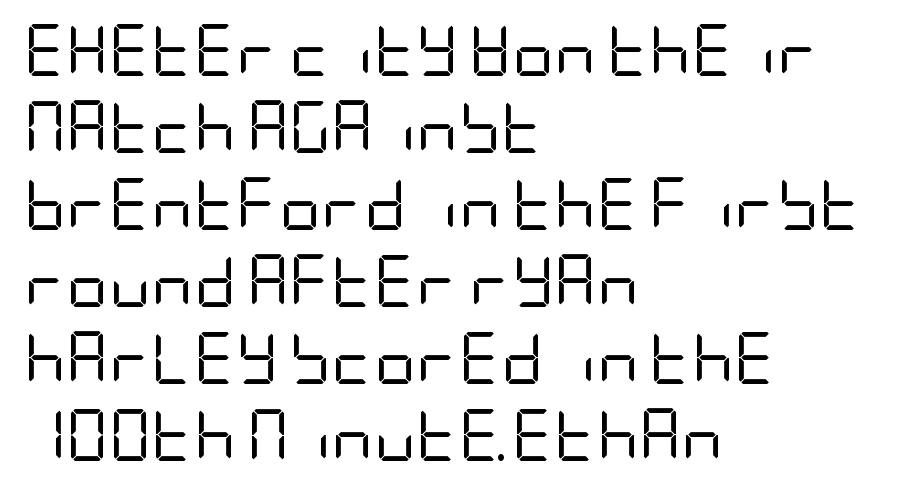
Q: Is the text bold? A: No.
Q: Is the text italic (slanted)? A: No, it is upright.
Q: Is the typeface a serif or a sans-serif typeface? A: Sans-serif.
Q: Is the text underlined? A: No.
Q: How is the paragraph aligned? A: Left-aligned.
Q: Is the spacing between letters normal or unusually wide? A: Normal.
Q: Is the spacing between lines tight, normal or loose? A: Normal.
Q: Width (condensed, normal, or wide)? A: Condensed.
Q: Stroke contrast? A: Low.
Q: x-height? A: Large.
